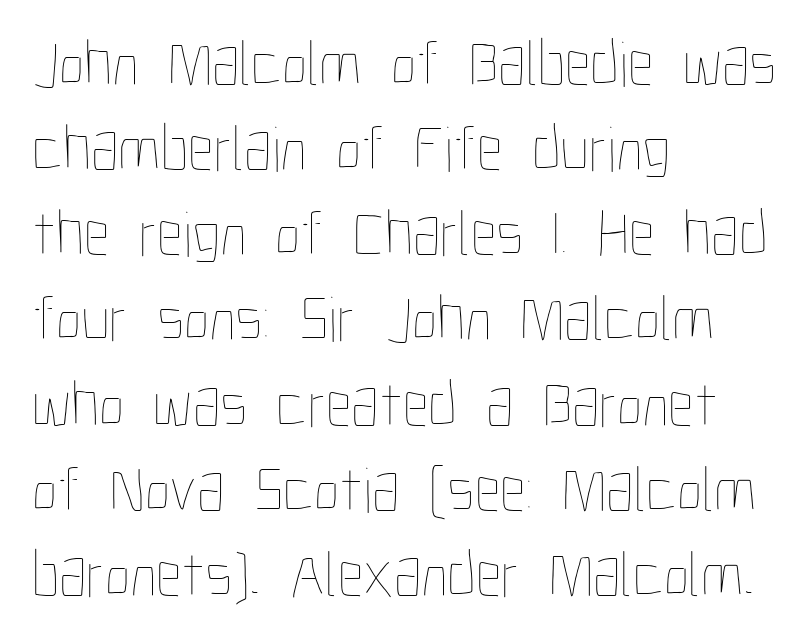
Q: Is the text bold? A: No.
Q: Is the text italic (slanted)? A: No, it is upright.
Q: Is the text underlined? A: No.
Q: How is the paragraph aligned? A: Left-aligned.
Q: Is the spacing between letters normal or unusually wide? A: Normal.
Q: Is the spacing between lines tight, normal or loose? A: Normal.
Q: Width (condensed, normal, or wide)? A: Condensed.
Q: Stroke contrast? A: Low.
Q: x-height? A: Medium.
Q: Monospaced? A: No.
